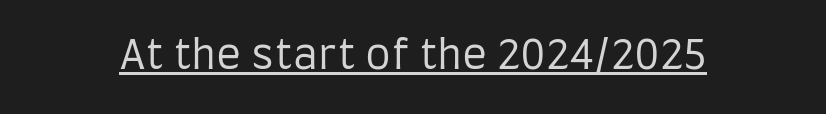
Typographically, this falls in the sans-serif category. Varying glyph widths throughout — classic text-font behaviour. Is this a heavy cut? Hardly; it is regular or lighter. Underlining? Definitely there. Letter spacing: default. The typography opts for an upright posture over an oblique one.
